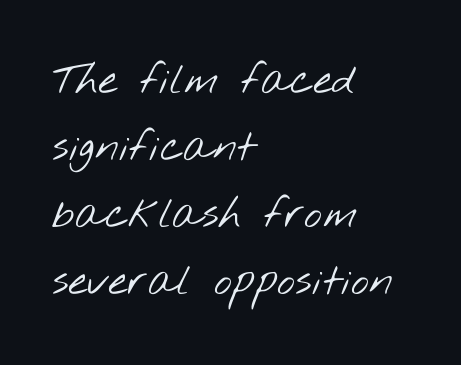
{"serif": "no", "bold": "no", "weight": "light", "width": "wide", "stroke_contrast": "low", "x_height": "small", "monospaced": "no", "underline": "no", "align": "left", "line_spacing": "normal", "line_spacing_ratio": 1.56, "letter_spacing": "normal", "letter_spacing_em": 0.0, "glyph_px": 43}
